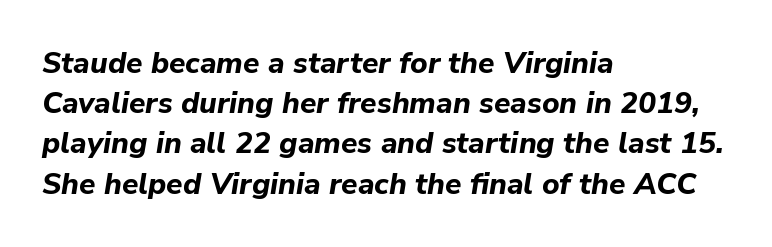
{"italic": "yes", "lean": "right", "slant_degrees": 9, "bold": "yes", "weight": "bold", "width": "normal", "stroke_contrast": "low", "x_height": "medium", "monospaced": "no", "underline": "no", "align": "left", "line_spacing": "normal", "line_spacing_ratio": 1.34, "letter_spacing": "normal", "letter_spacing_em": 0.0, "glyph_px": 30}
